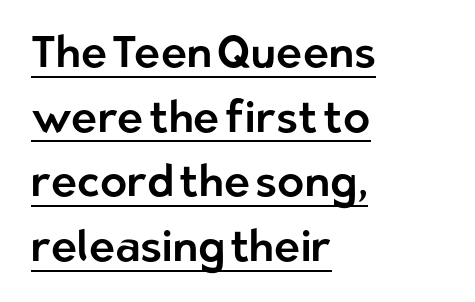
The image shows 44 px sans-serif type, upright; set left-aligned, normal line spacing (1.47x), normal letter spacing, underlined; low stroke contrast and a medium x-height.
